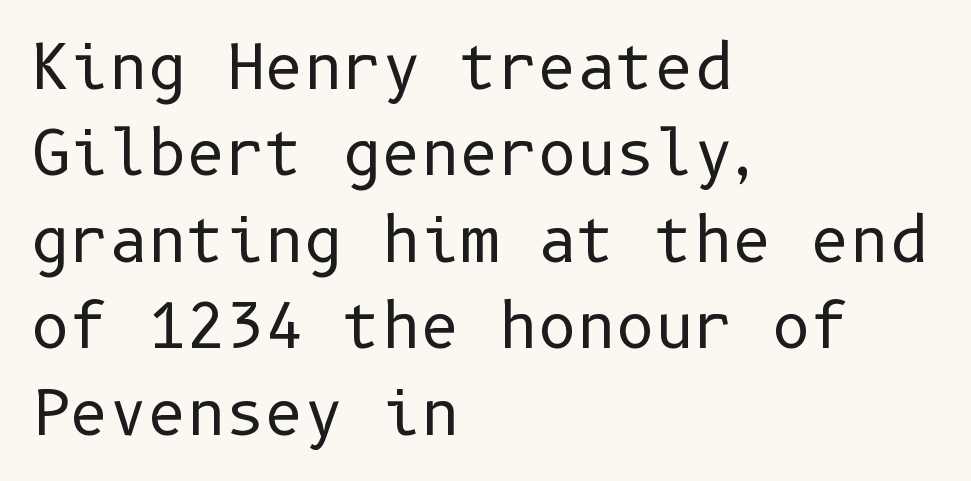
Q: Is the text bold? A: No.
Q: Is the text italic (slanted)? A: No, it is upright.
Q: Is the typeface a serif or a sans-serif typeface? A: Sans-serif.
Q: Is the text underlined? A: No.
Q: How is the paragraph aligned? A: Left-aligned.
Q: Is the spacing between letters normal or unusually wide? A: Normal.
Q: Is the spacing between lines tight, normal or loose? A: Normal.
Q: Width (condensed, normal, or wide)? A: Normal.
Q: Stroke contrast? A: Low.
Q: x-height? A: Medium.
